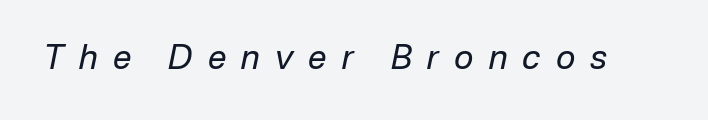
{"italic": "yes", "lean": "right", "slant_degrees": 12, "bold": "no", "weight": "regular", "width": "normal", "stroke_contrast": "low", "x_height": "medium", "monospaced": "no", "underline": "no", "letter_spacing": "wide", "letter_spacing_em": 0.46, "glyph_px": 33}
